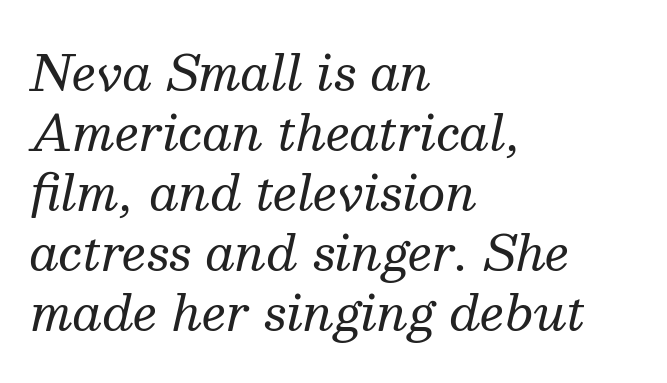
{"serif": "yes", "italic": "yes", "lean": "right", "slant_degrees": 13, "bold": "no", "weight": "regular", "width": "normal", "stroke_contrast": "medium", "x_height": "medium", "monospaced": "no", "underline": "no", "align": "left", "line_spacing": "normal", "line_spacing_ratio": 1.25, "letter_spacing": "normal", "letter_spacing_em": 0.0, "glyph_px": 48}
